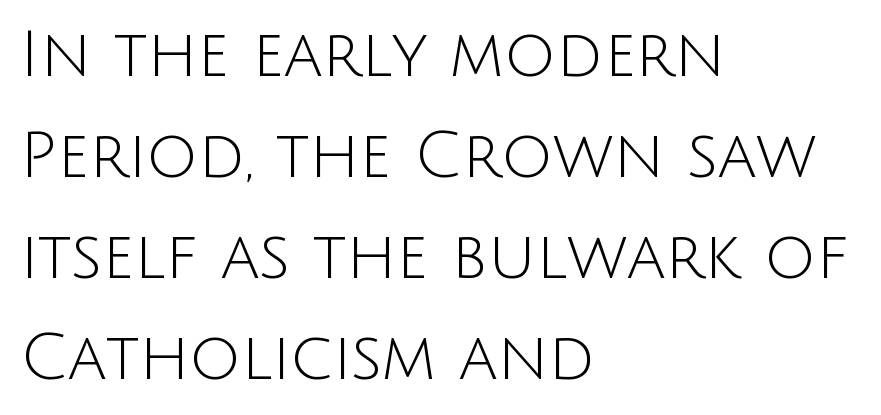
Q: Is the text bold? A: No.
Q: Is the text italic (slanted)? A: No, it is upright.
Q: Is the typeface a serif or a sans-serif typeface? A: Sans-serif.
Q: Is the text underlined? A: No.
Q: How is the paragraph aligned? A: Left-aligned.
Q: Is the spacing between letters normal or unusually wide? A: Normal.
Q: Is the spacing between lines tight, normal or loose? A: Normal.
Q: Width (condensed, normal, or wide)? A: Normal.
Q: Stroke contrast? A: Low.
Q: x-height? A: Large.
Q: Monospaced? A: No.
